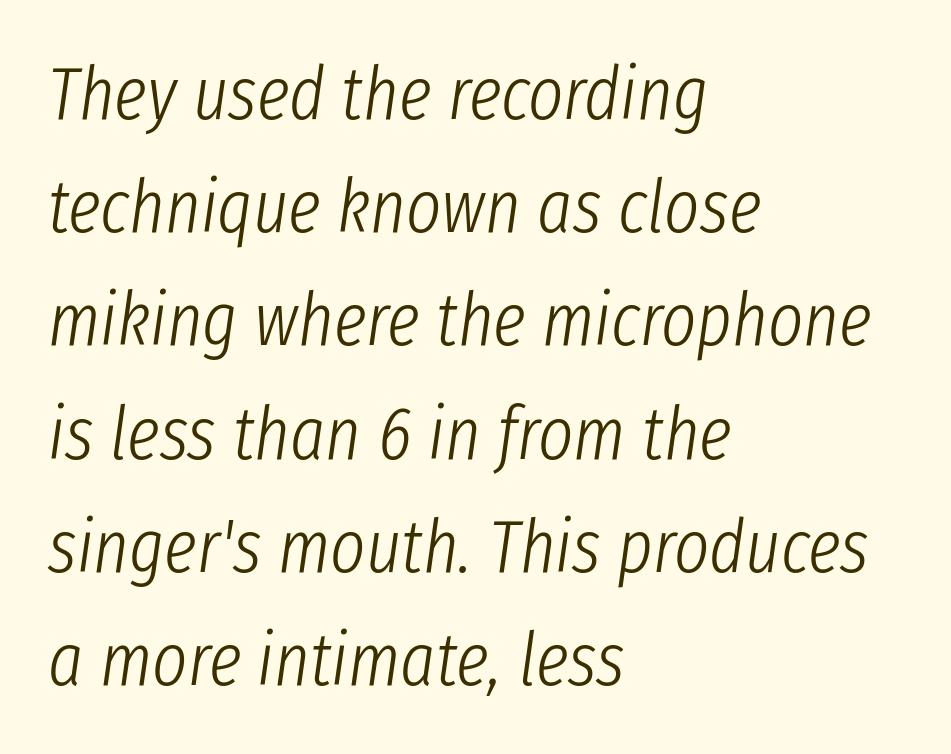
Q: Is the text bold? A: No.
Q: Is the text italic (slanted)? A: Yes, it leans right by about 8 degrees.
Q: Is the text underlined? A: No.
Q: How is the paragraph aligned? A: Left-aligned.
Q: Is the spacing between letters normal or unusually wide? A: Normal.
Q: Is the spacing between lines tight, normal or loose? A: Normal.
Q: Width (condensed, normal, or wide)? A: Condensed.
Q: Stroke contrast? A: Low.
Q: x-height? A: Medium.
Q: Monospaced? A: No.
